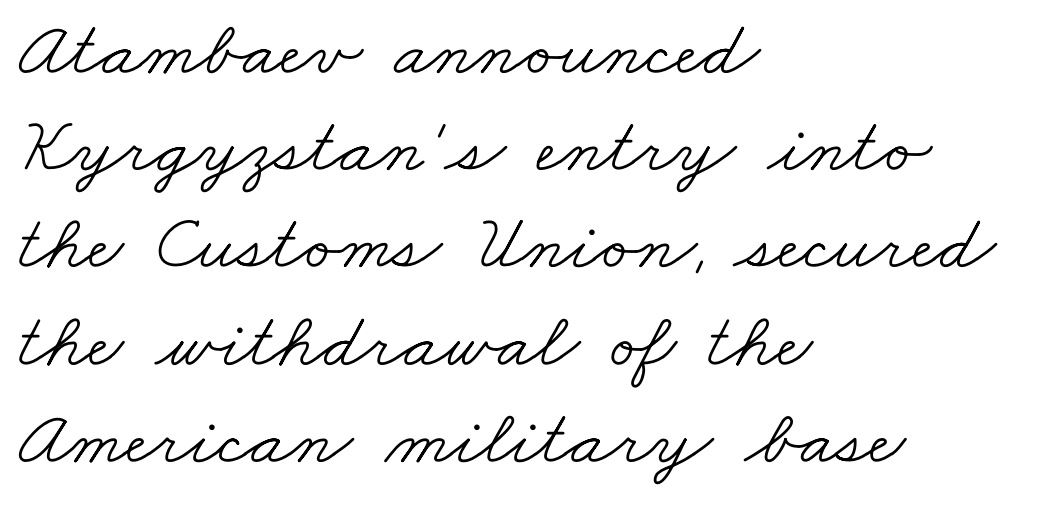
Q: Is the text bold? A: No.
Q: Is the typeface a serif or a sans-serif typeface? A: Serif.
Q: Is the text underlined? A: No.
Q: How is the paragraph aligned? A: Left-aligned.
Q: Is the spacing between letters normal or unusually wide? A: Normal.
Q: Width (condensed, normal, or wide)? A: Wide.
Q: Stroke contrast? A: Low.
Q: x-height? A: Small.
Q: Monospaced? A: No.
